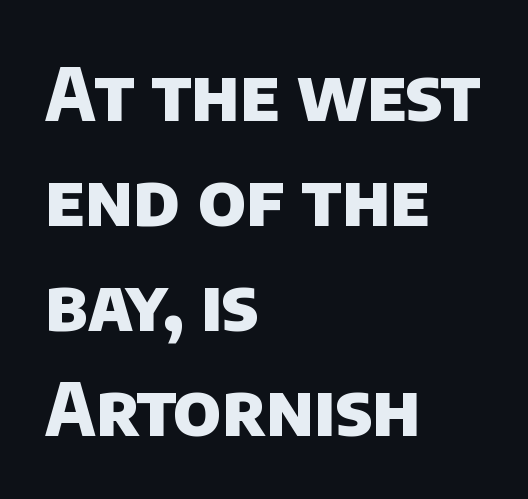
Unlike a traditional serif, this face leaves its strokes unadorned. Evenly set lines give the paragraph a standard silhouette. This sample is left-justified, so line endings fall wherever the words run out. Typesetter's note: full bold, strokes at maximum text heaviness.
